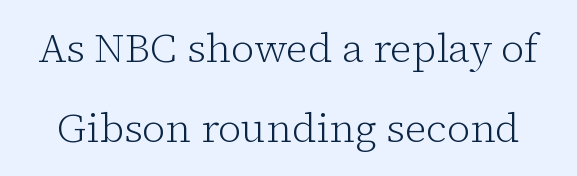
It's the straight-up-and-down kind of type. The passage shown is not underscored anywhere. The characters display serif detailing at their extremities. Each stroke keeps to a modest, everyday thickness or less. These lines keep a tight, regular rhythm from letter to letter. Does the leading feel generous? Absolutely, it's lavish.
